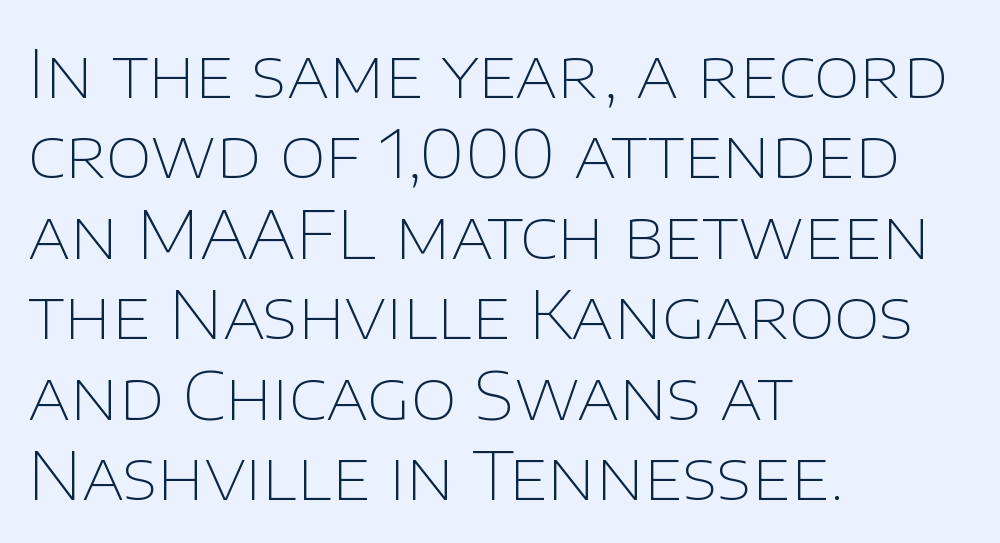
The image shows 67 px thin sans-serif type, upright; set left-aligned, line spacing 1.2x, normal letter spacing, not underlined; low stroke contrast and a large x-height.
